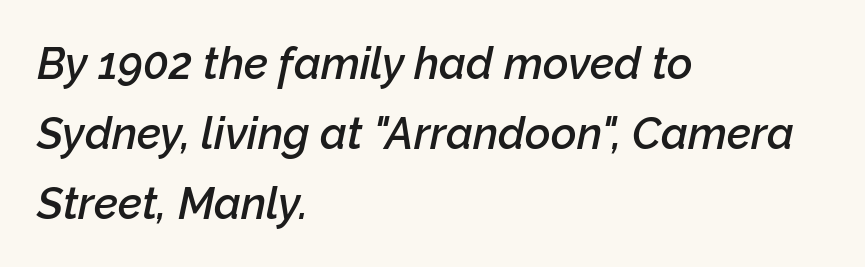
Q: Is the text bold? A: Semi-bold.
Q: Is the text italic (slanted)? A: Yes, it leans right by about 12 degrees.
Q: Is the text underlined? A: No.
Q: How is the paragraph aligned? A: Left-aligned.
Q: Is the spacing between letters normal or unusually wide? A: Normal.
Q: Is the spacing between lines tight, normal or loose? A: Normal.
Q: Width (condensed, normal, or wide)? A: Normal.
Q: Stroke contrast? A: Low.
Q: x-height? A: Medium.
Q: Monospaced? A: No.
